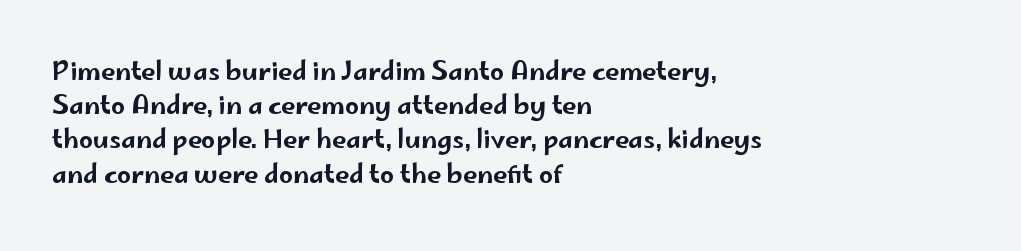
{"italic": "no", "underline": "no", "align": "left", "line_spacing": "normal", "line_spacing_ratio": 1.37, "letter_spacing": "normal", "letter_spacing_em": 0.0, "glyph_px": 25}
